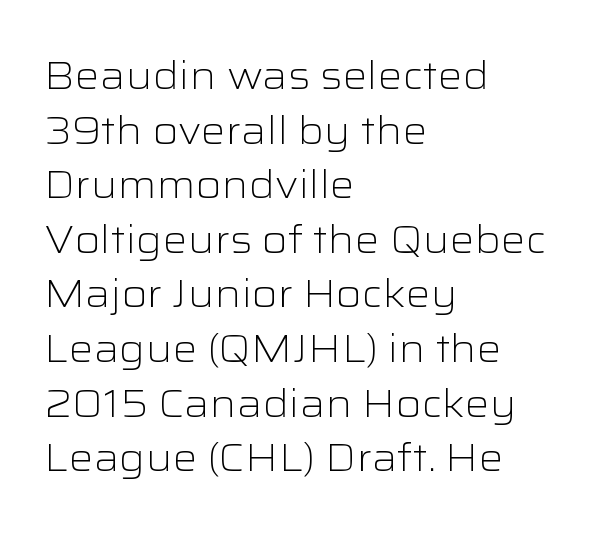
The characters are drawn with everyday or finer stroke widths. Note the varied advance widths — an 'i' is clearly narrower than an 'm'. Alignment: flush left. Beneath every word, the page is bare. The letters stand straight up with perfectly vertical stems.
